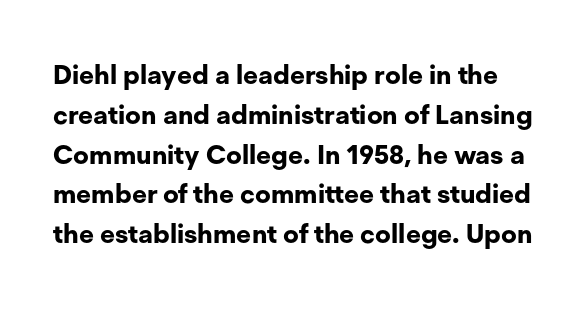
This sample uses an upright cut, with every glyph sitting square on the baseline. Emphasis by weight is at full strength: bold. The rows are spaced the way most documents space them. The glyphs are unaccompanied by any horizontal stroke below them. You could call the tracking neutral — neither tight nor loose.
